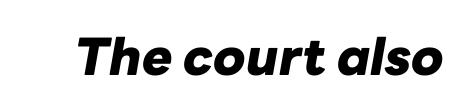
You could not count columns in this text — the font is proportionally spaced. Between one letter and the next there's only the usual sliver of space. Every letter is thick-stroked: bold, no question. When letters slant like this, we call the style italic.
